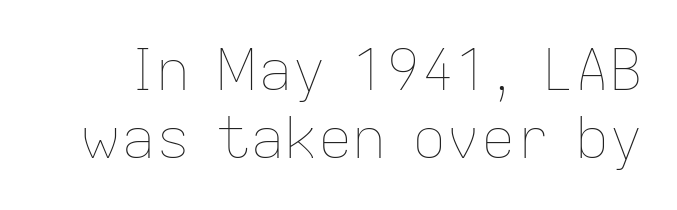
The image shows 57 px thin type, upright; set line spacing 1.2x, normal letter spacing, not underlined; low stroke contrast and a medium x-height.
